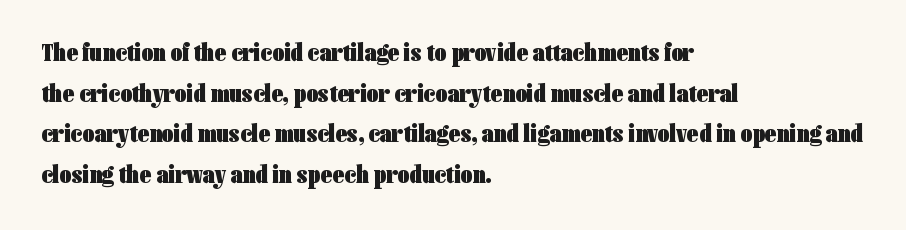
Students, note that the glyphs here touch the page at normal intervals. Lines of text with bare space underneath. Short and long lines alike share a common starting point at left. The font's upright variant was chosen for this text.
